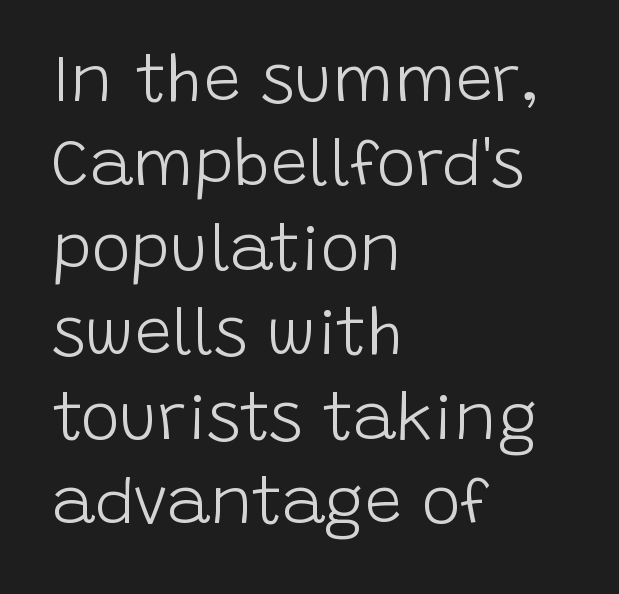
The image shows 66 px light sans-serif type, upright; set left-aligned, normal line spacing (1.28x), normal letter spacing, not underlined; low stroke contrast and a large x-height.
